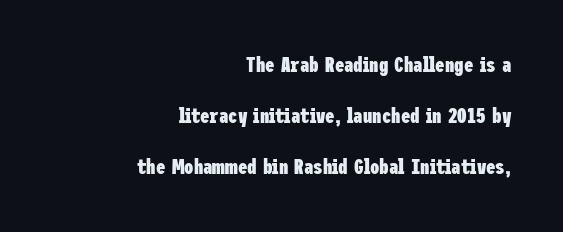
{"italic": "no", "bold": "yes", "underline": "no", "align": "right", "line_spacing": "loose", "line_spacing_ratio": 2.43, "letter_spacing": "normal", "letter_spacing_em": 0.0, "glyph_px": 21}
